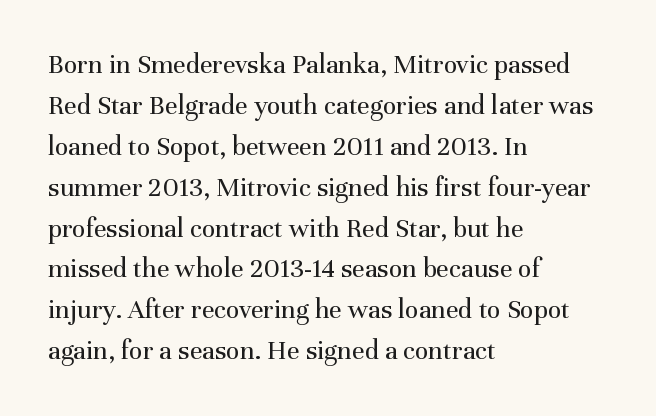
The image shows 28 px regular-weight serif type, upright; set left-aligned, normal line spacing (1.46x), normal letter spacing, not underlined; medium stroke contrast and a medium x-height.
